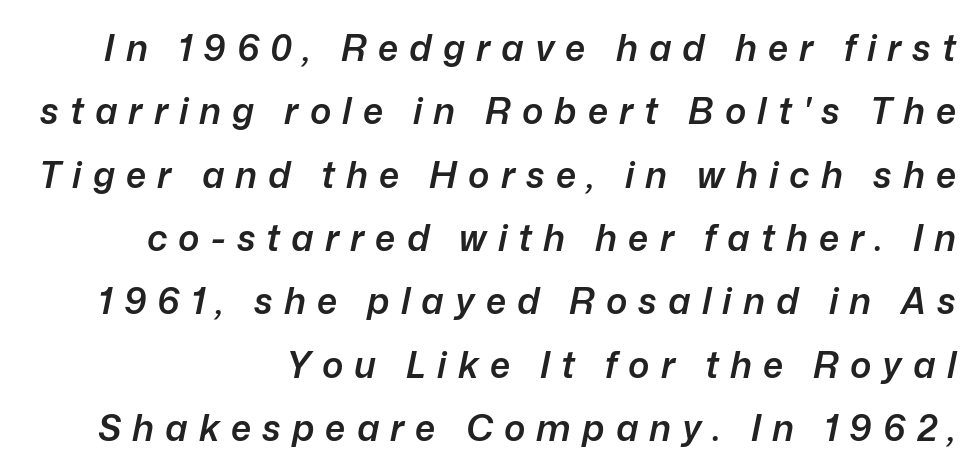
The image shows 36 px semibold type, italic (leaning right); set right-aligned, line spacing 1.76x, unusually wide letter spacing (+0.31 em), not underlined; low stroke contrast and a medium x-height.
